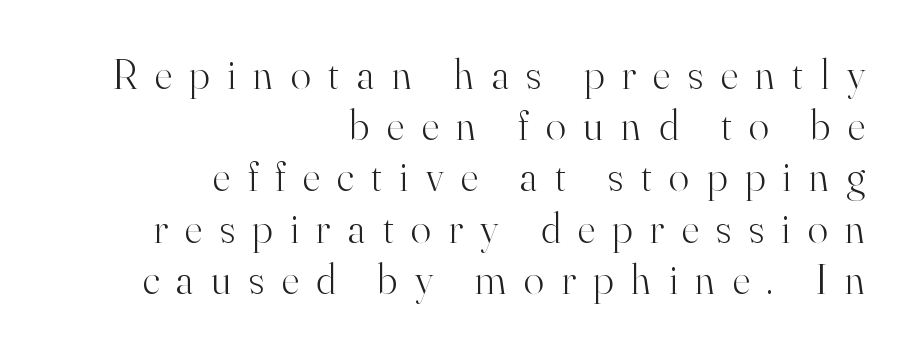
The image shows 42 px light serif type, upright; set right-aligned, line spacing 1.22x, unusually wide letter spacing (+0.42 em), not underlined; high stroke contrast and a small x-height.
